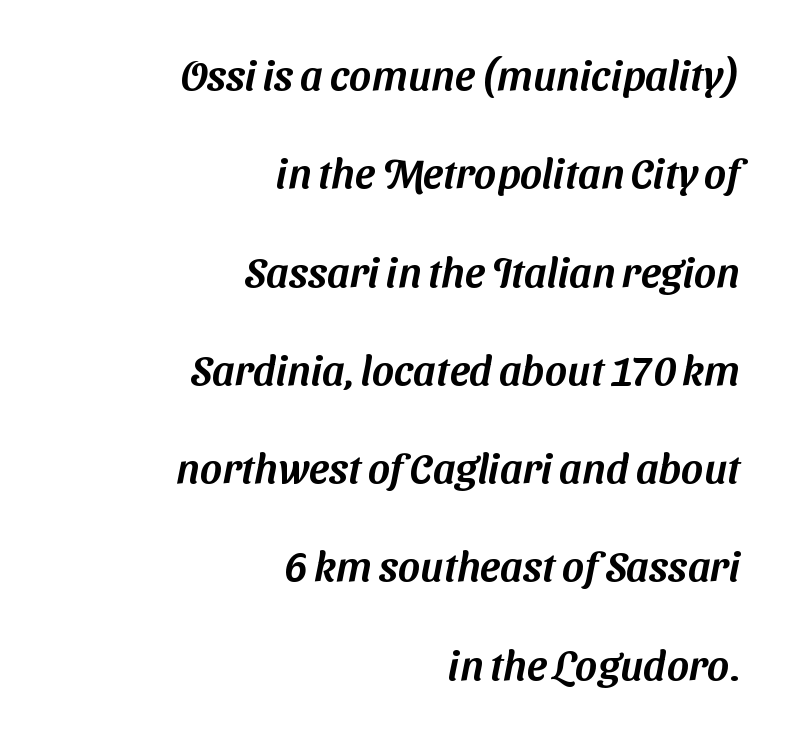
Line endings align vertically; line beginnings do not. Glyph-to-glyph distance matches everyday printed text. Looks like regular typesetting: each glyph gets only the width it needs. Does the type have serifs? No, each stem ends abruptly.
